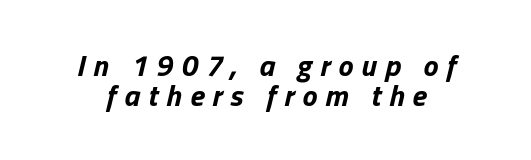
{"italic": "yes", "lean": "right", "slant_degrees": 13, "bold": "yes", "weight": "bold", "width": "normal", "stroke_contrast": "low", "x_height": "medium", "monospaced": "no", "underline": "no", "align": "center", "line_spacing": "tight", "line_spacing_ratio": 1.0, "letter_spacing": "wide", "letter_spacing_em": 0.27, "glyph_px": 30}
